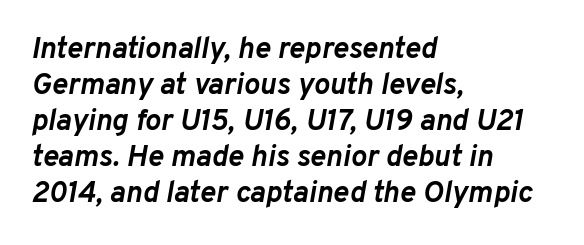
In CSS terms this would be text-align: left. The rendering applies a slant to the glyphs. Is the letter spacing exaggerated? No — it looks like the ordinary default. Unmarked baselines from the first word to the last. Emphasis by weight is at full strength: bold.
